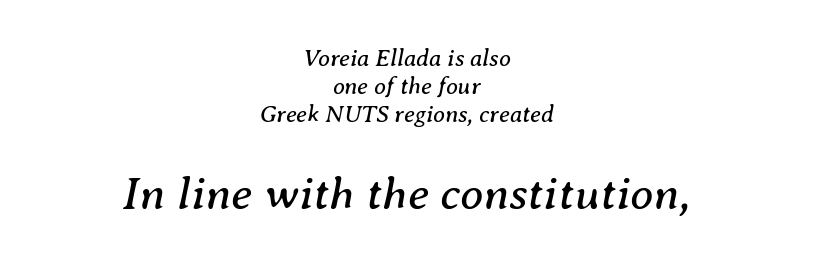
{"serif": "yes", "italic": "yes", "lean": "right", "slant_degrees": 8, "bold": "no", "weight": "regular", "width": "normal", "stroke_contrast": "medium", "x_height": "medium", "monospaced": "no", "underline": "no", "align": "center", "line_spacing_ratio": 1.17, "letter_spacing": "normal", "letter_spacing_em": 0.0, "larger_block": "second", "size_ratio": 1.96, "glyph_px": 47}
